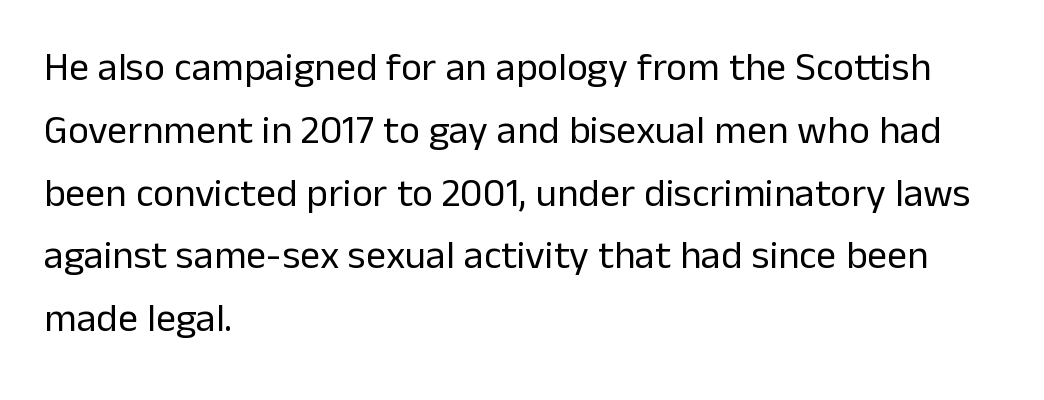
{"serif": "no", "italic": "no", "bold": "no", "weight": "regular", "width": "normal", "stroke_contrast": "low", "x_height": "medium", "monospaced": "no", "underline": "no", "align": "left", "line_spacing": "normal", "line_spacing_ratio": 1.57, "letter_spacing": "normal", "letter_spacing_em": 0.0, "glyph_px": 40}
